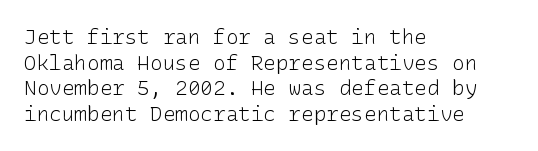
{"italic": "no", "bold": "no", "underline": "no", "align": "left", "line_spacing_ratio": 1.22, "letter_spacing": "normal", "letter_spacing_em": 0.0, "glyph_px": 21}
